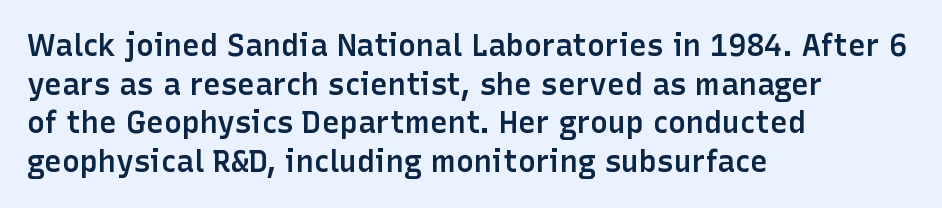
Q: Is the text bold? A: Semi-bold.
Q: Is the text italic (slanted)? A: No, it is upright.
Q: Is the typeface a serif or a sans-serif typeface? A: Sans-serif.
Q: Is the text underlined? A: No.
Q: How is the paragraph aligned? A: Left-aligned.
Q: Is the spacing between letters normal or unusually wide? A: Normal.
Q: Is the spacing between lines tight, normal or loose? A: Normal.
Q: Width (condensed, normal, or wide)? A: Normal.
Q: Stroke contrast? A: Low.
Q: x-height? A: Medium.
Q: Monospaced? A: No.
